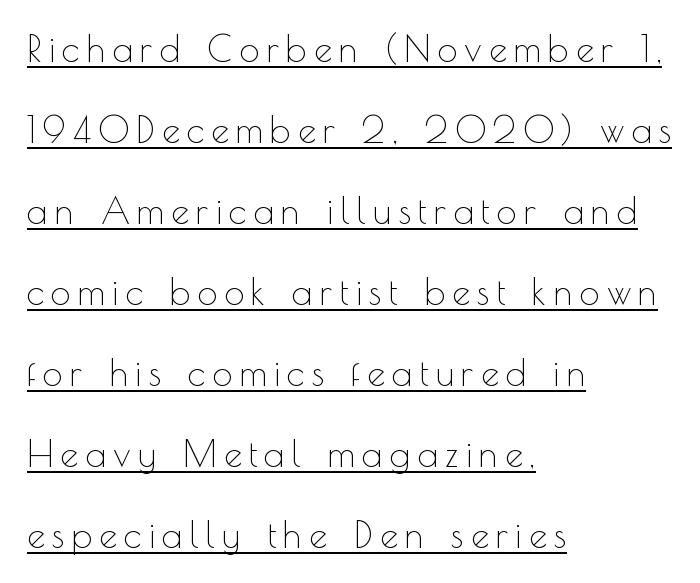
{"serif": "no", "italic": "no", "bold": "no", "weight": "thin", "width": "normal", "x_height": "small", "monospaced": "no", "underline": "yes", "align": "left", "line_spacing": "loose", "line_spacing_ratio": 2.25, "letter_spacing": "wide", "letter_spacing_em": 0.2, "glyph_px": 36}
